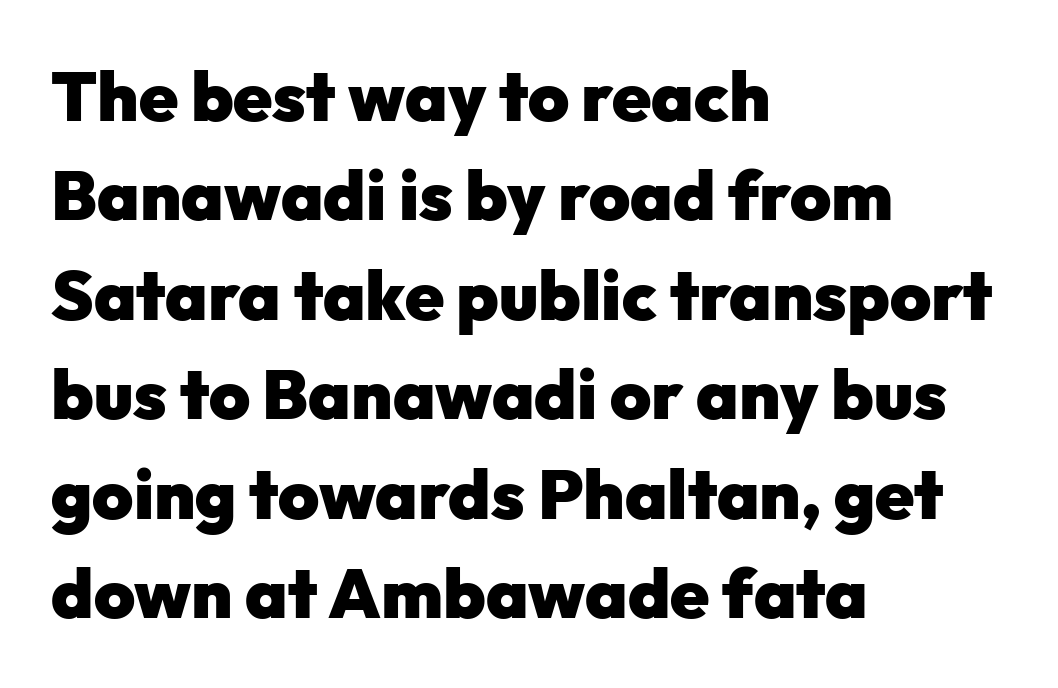
The image shows 70 px heavy sans-serif type, upright; set left-aligned, normal line spacing (1.42x), normal letter spacing, not underlined; low stroke contrast and a medium x-height.
